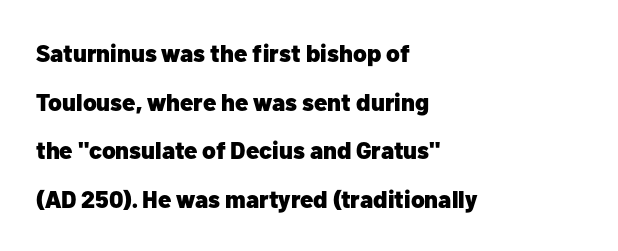
The image shows 24 px bold type, upright; set left-aligned, loose line spacing (2.03x), normal letter spacing, not underlined.
